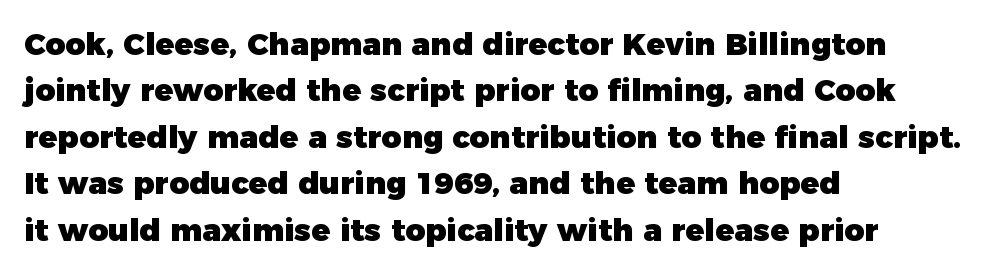
{"serif": "no", "italic": "no", "bold": "yes", "weight": "heavy", "width": "normal", "stroke_contrast": "low", "x_height": "medium", "monospaced": "no", "underline": "no", "align": "left", "line_spacing": "normal", "line_spacing_ratio": 1.5, "letter_spacing": "normal", "letter_spacing_em": 0.0, "glyph_px": 31}
